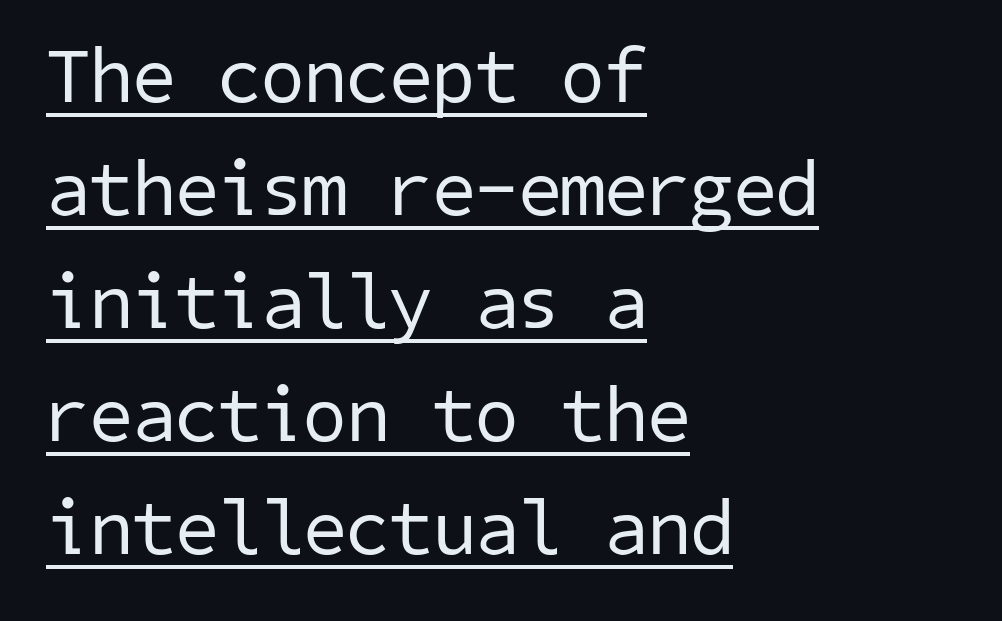
Q: Is the text bold? A: No.
Q: Is the typeface a serif or a sans-serif typeface? A: Sans-serif.
Q: Is the text underlined? A: Yes.
Q: How is the paragraph aligned? A: Left-aligned.
Q: Is the spacing between letters normal or unusually wide? A: Normal.
Q: Is the spacing between lines tight, normal or loose? A: Normal.
Q: Width (condensed, normal, or wide)? A: Normal.
Q: Stroke contrast? A: Low.
Q: x-height? A: Medium.
